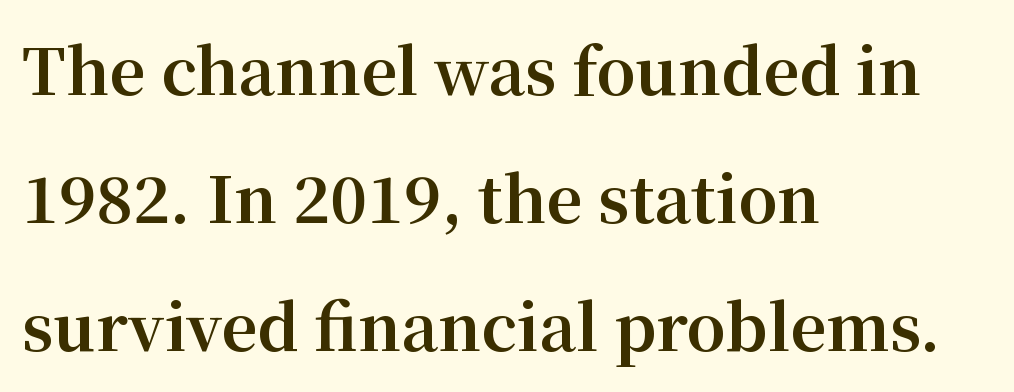
{"serif": "yes", "italic": "no", "bold": "yes", "weight": "bold", "width": "normal", "stroke_contrast": "medium", "x_height": "medium", "monospaced": "no", "underline": "no", "align": "left", "line_spacing": "loose", "line_spacing_ratio": 2.03, "letter_spacing": "normal", "letter_spacing_em": 0.0, "glyph_px": 63}
